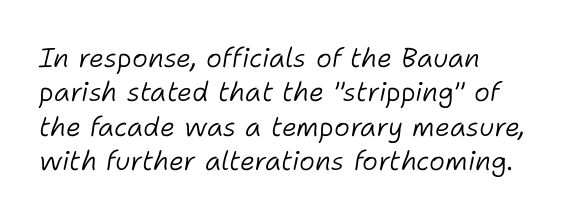
The string is rendered with underlining switched off. The face used here is rendered with its standard letterfit. The rows are spaced the way most documents space them. A student would call this left alignment; a typographer would say flush left, rag right.
